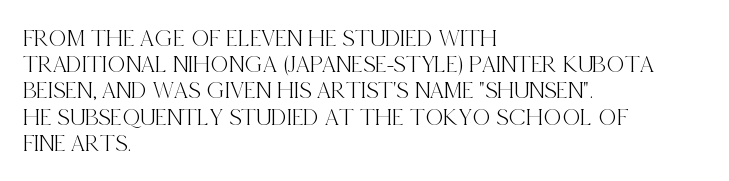
Inter-character spacing is left at the font's built-in metrics. Does the leading feel generous? Not at all — it's pinched. This is roman type, the default non-slanted kind. Each line starts at the same left margin while the right side varies. Underlining? Definitely not there.
